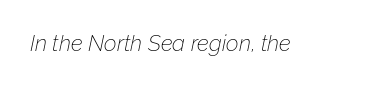
{"italic": "yes", "lean": "right", "slant_degrees": 12, "bold": "no", "underline": "no", "letter_spacing": "normal", "letter_spacing_em": 0.0, "glyph_px": 22}
